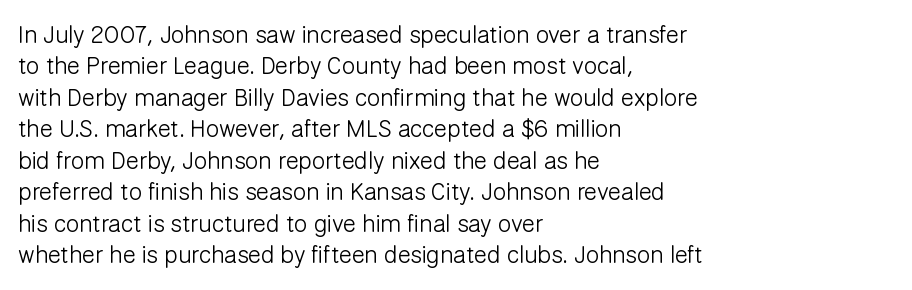
Q: Is the text bold? A: No.
Q: Is the text italic (slanted)? A: No, it is upright.
Q: Is the text underlined? A: No.
Q: How is the paragraph aligned? A: Left-aligned.
Q: Is the spacing between letters normal or unusually wide? A: Normal.
Q: Is the spacing between lines tight, normal or loose? A: Normal.
